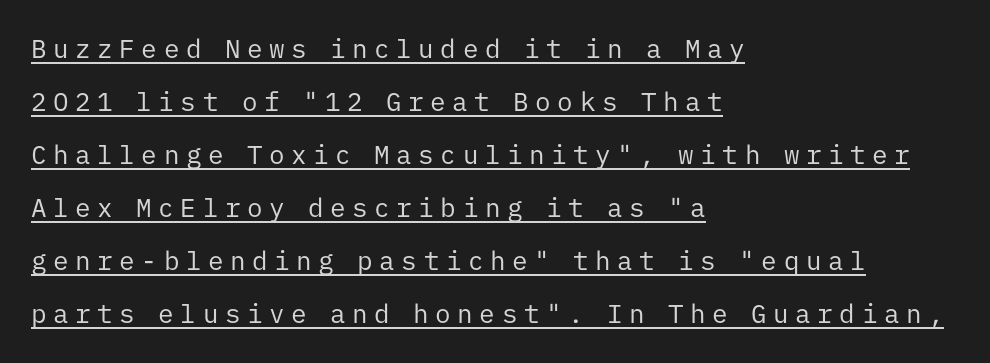
Q: Is the text bold? A: No.
Q: Is the text italic (slanted)? A: No, it is upright.
Q: Is the text underlined? A: Yes.
Q: How is the paragraph aligned? A: Left-aligned.
Q: Is the spacing between letters normal or unusually wide? A: Unusually wide.
Q: Is the spacing between lines tight, normal or loose? A: Loose.
